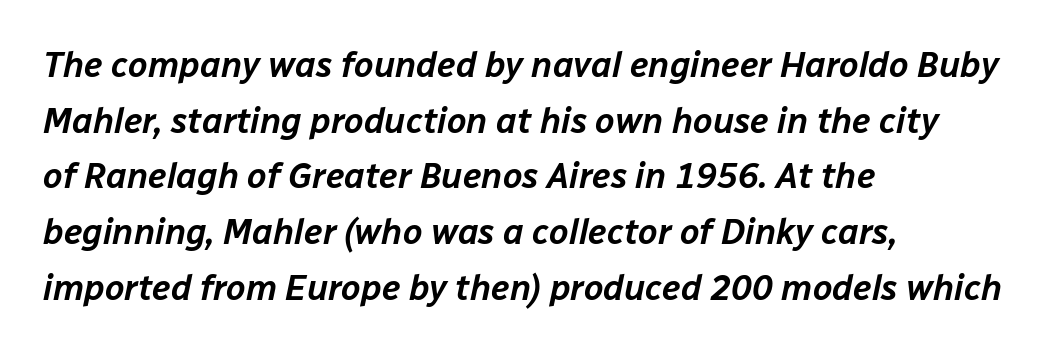
{"italic": "yes", "lean": "right", "slant_degrees": 12, "width": "normal", "stroke_contrast": "low", "x_height": "medium", "monospaced": "no", "underline": "no", "align": "left", "line_spacing": "normal", "line_spacing_ratio": 1.59, "letter_spacing": "normal", "letter_spacing_em": 0.0, "glyph_px": 35}
